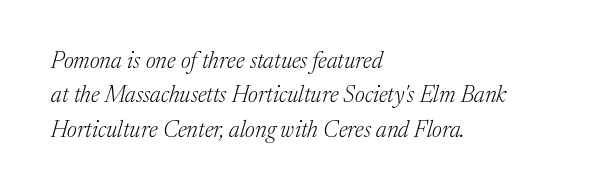
Students, note that the glyphs here touch the page at normal intervals. Yep, that's italic — everything's leaning. The strokes carry an ordinary text weight at most. Notice how descenders clear the ascenders below comfortably — that's standard leading. Honestly, there is no underline to notice here at all. Horizontal alignment here is leftward, the default for most running prose.
